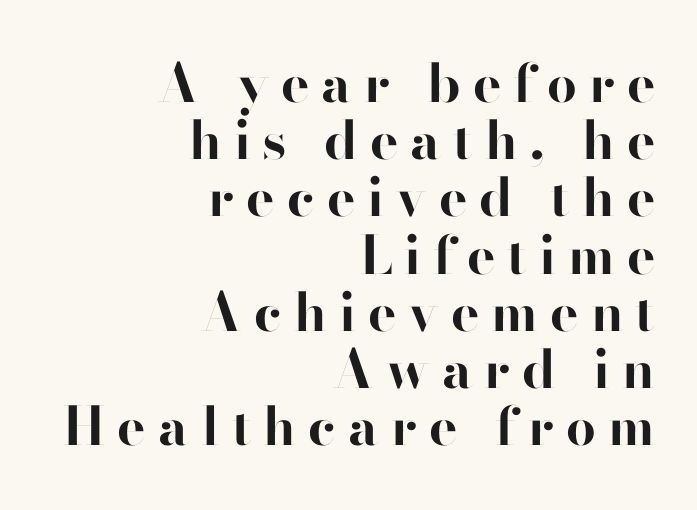
{"serif": "no", "italic": "no", "bold": "yes", "weight": "bold", "width": "normal", "stroke_contrast": "high", "x_height": "small", "monospaced": "no", "underline": "no", "align": "right", "line_spacing": "tight", "line_spacing_ratio": 1.08, "letter_spacing": "wide", "letter_spacing_em": 0.23, "glyph_px": 53}
